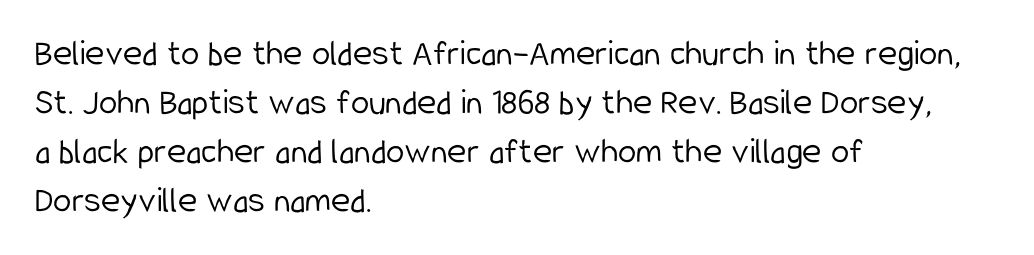
Only glyphs here, with clear space below each row. Compared with typical body copy, the letter spacing here is the same. Heaviness? Minimal to ordinary, like unemphasized prose. Ordinary non-slanted type is in use. No feet cap the strokes, marking this as sans-serif type. The line-height multiplier appears to be the usual default.
